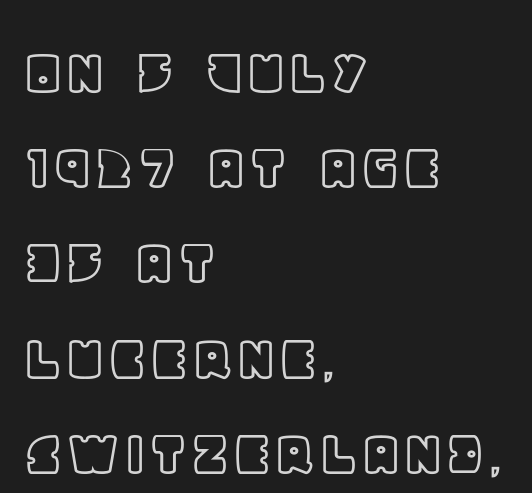
The rendering uses a moderate line-height, typical for paragraphs. The passage shown is typed in a proportional face where columns would drift. Anything drawn beneath the words? Only blank space. A classic flush-left, rag-right setting is used for this passage. Students, note that the glyphs here touch the page at normal intervals.
